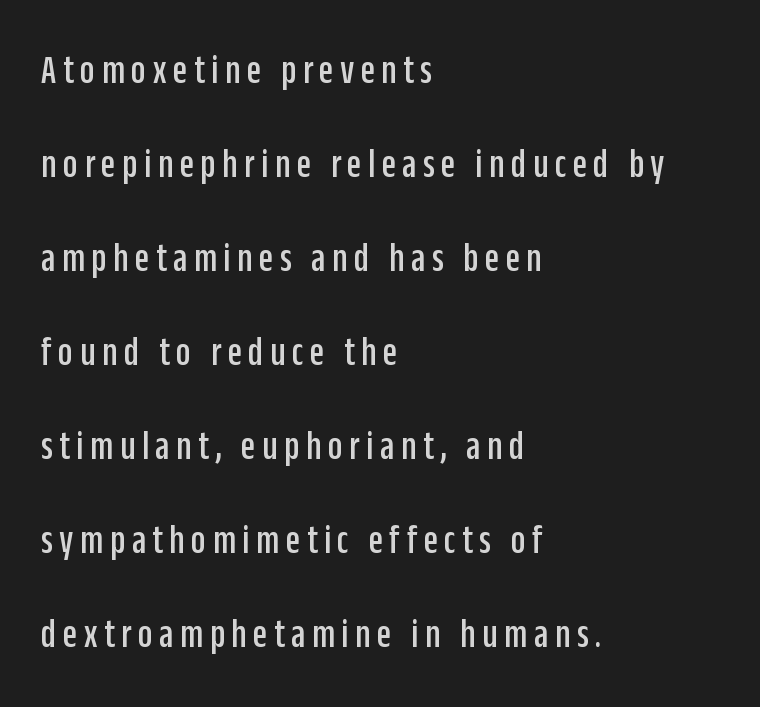
Q: Is the text italic (slanted)? A: No, it is upright.
Q: Is the typeface a serif or a sans-serif typeface? A: Sans-serif.
Q: Is the text underlined? A: No.
Q: How is the paragraph aligned? A: Left-aligned.
Q: Is the spacing between lines tight, normal or loose? A: Loose.
Q: Width (condensed, normal, or wide)? A: Condensed.
Q: Stroke contrast? A: Low.
Q: x-height? A: Large.
Q: Monospaced? A: No.
